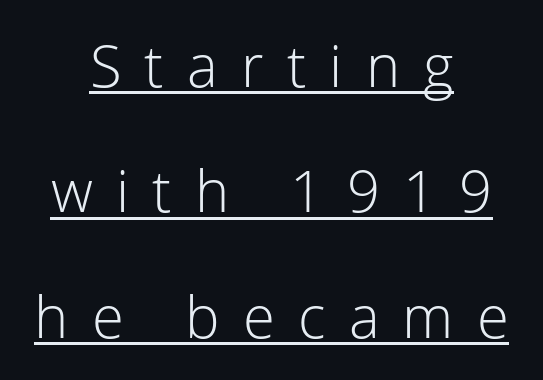
Q: Is the text bold? A: No.
Q: Is the text italic (slanted)? A: No, it is upright.
Q: Is the typeface a serif or a sans-serif typeface? A: Sans-serif.
Q: Is the text underlined? A: Yes.
Q: How is the paragraph aligned? A: Centered.
Q: Is the spacing between letters normal or unusually wide? A: Unusually wide.
Q: Is the spacing between lines tight, normal or loose? A: Loose.
Q: Width (condensed, normal, or wide)? A: Normal.
Q: Stroke contrast? A: Low.
Q: x-height? A: Medium.
Q: Monospaced? A: No.
